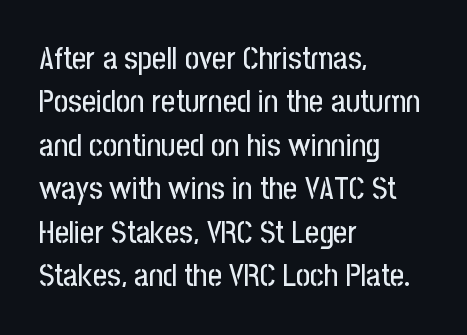
{"serif": "no", "italic": "no", "width": "condensed", "stroke_contrast": "low", "x_height": "medium", "monospaced": "no", "underline": "no", "align": "left", "line_spacing": "normal", "line_spacing_ratio": 1.4, "letter_spacing": "normal", "letter_spacing_em": 0.0, "glyph_px": 31}
